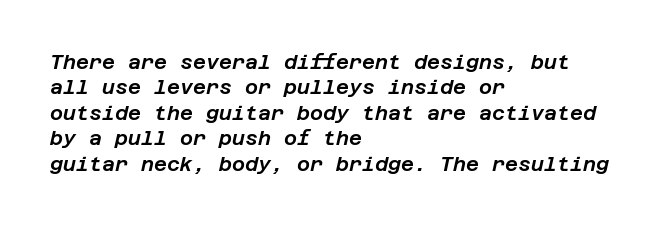
Q: Is the text italic (slanted)? A: Yes, it leans right by about 12 degrees.
Q: Is the text underlined? A: No.
Q: How is the paragraph aligned? A: Left-aligned.
Q: Is the spacing between letters normal or unusually wide? A: Normal.
Q: Is the spacing between lines tight, normal or loose? A: Normal.
